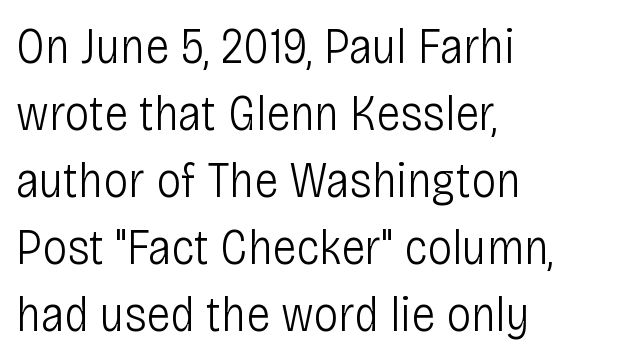
Q: Is the text bold? A: No.
Q: Is the text italic (slanted)? A: No, it is upright.
Q: Is the typeface a serif or a sans-serif typeface? A: Sans-serif.
Q: Is the text underlined? A: No.
Q: How is the paragraph aligned? A: Left-aligned.
Q: Is the spacing between letters normal or unusually wide? A: Normal.
Q: Is the spacing between lines tight, normal or loose? A: Normal.
Q: Width (condensed, normal, or wide)? A: Condensed.
Q: Stroke contrast? A: Low.
Q: x-height? A: Large.
Q: Monospaced? A: No.
